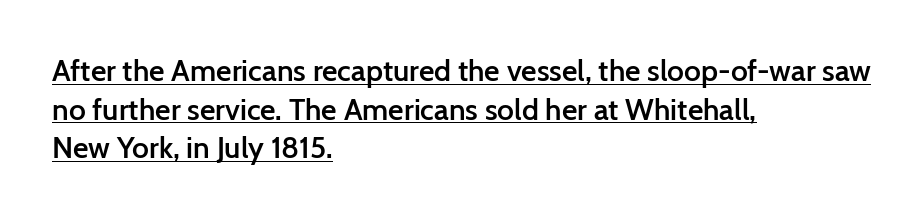
Q: Is the text bold? A: Semi-bold.
Q: Is the text italic (slanted)? A: No, it is upright.
Q: Is the typeface a serif or a sans-serif typeface? A: Sans-serif.
Q: Is the text underlined? A: Yes.
Q: How is the paragraph aligned? A: Left-aligned.
Q: Is the spacing between letters normal or unusually wide? A: Normal.
Q: Is the spacing between lines tight, normal or loose? A: Normal.
Q: Width (condensed, normal, or wide)? A: Normal.
Q: Stroke contrast? A: Low.
Q: x-height? A: Medium.
Q: Monospaced? A: No.
